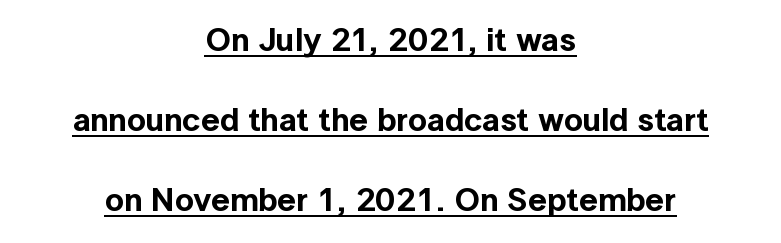
The image shows 33 px sans-serif type, upright; set centered, loose line spacing (2.43x), normal letter spacing, underlined; a medium x-height.
